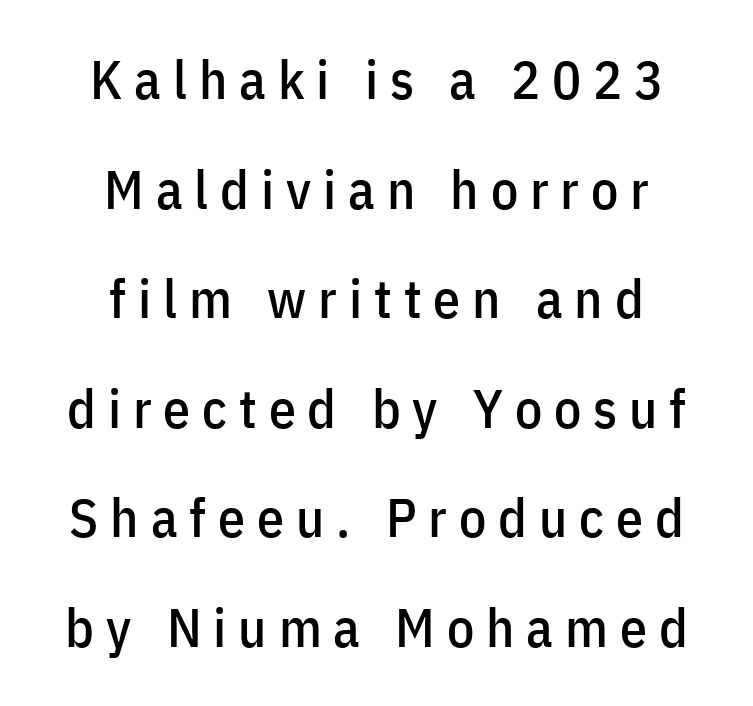
Q: Is the text italic (slanted)? A: No, it is upright.
Q: Is the typeface a serif or a sans-serif typeface? A: Sans-serif.
Q: Is the text underlined? A: No.
Q: How is the paragraph aligned? A: Centered.
Q: Is the spacing between letters normal or unusually wide? A: Unusually wide.
Q: Is the spacing between lines tight, normal or loose? A: Loose.
Q: Width (condensed, normal, or wide)? A: Condensed.
Q: Stroke contrast? A: Low.
Q: x-height? A: Medium.
Q: Monospaced? A: No.
